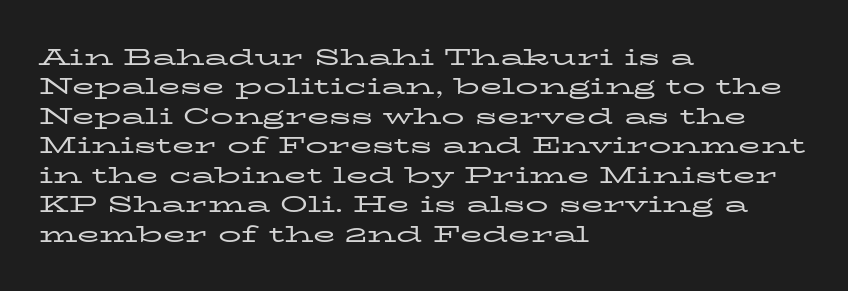
The image shows 23 px text type, upright; set left-aligned, normal line spacing (1.28x), normal letter spacing, not underlined.
